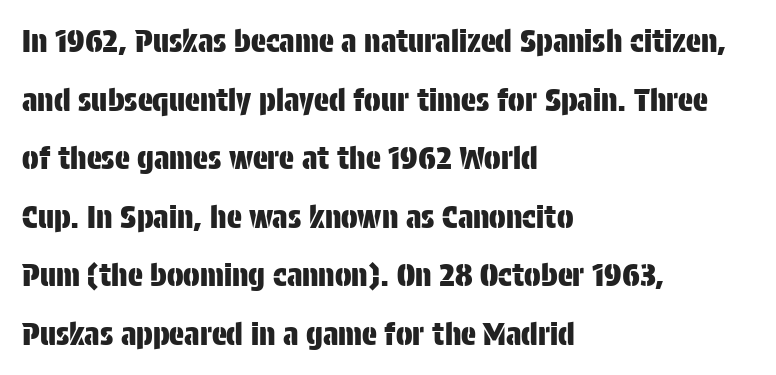
Q: Is the text italic (slanted)? A: No, it is upright.
Q: Is the typeface a serif or a sans-serif typeface? A: Sans-serif.
Q: Is the text underlined? A: No.
Q: How is the paragraph aligned? A: Left-aligned.
Q: Is the spacing between letters normal or unusually wide? A: Normal.
Q: Width (condensed, normal, or wide)? A: Condensed.
Q: Stroke contrast? A: Low.
Q: x-height? A: Large.
Q: Monospaced? A: No.
